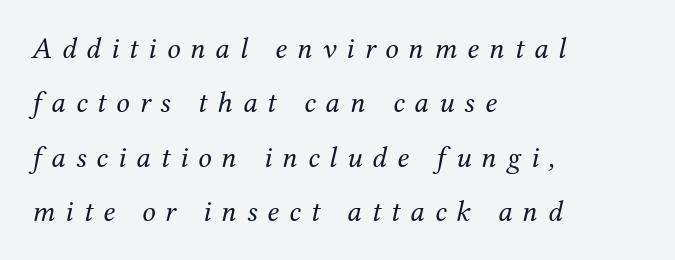
{"serif": "yes", "italic": "yes", "lean": "right", "slant_degrees": 12, "bold": "no", "weight": "regular", "width": "normal", "stroke_contrast": "medium", "x_height": "medium", "monospaced": "no", "underline": "no", "align": "left", "line_spacing_ratio": 1.81, "letter_spacing": "wide", "letter_spacing_em": 0.33, "glyph_px": 30}
